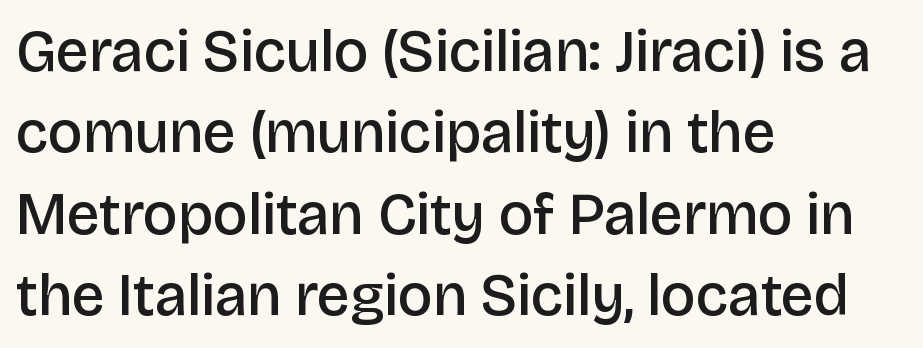
The glyphs are unaccompanied by any horizontal stroke below them. The line-height multiplier appears to be the usual default. Here the designer chose a conventional face with non-uniform glyph widths. Each word holds together tightly as a unit, with standard inter-letter gaps.
